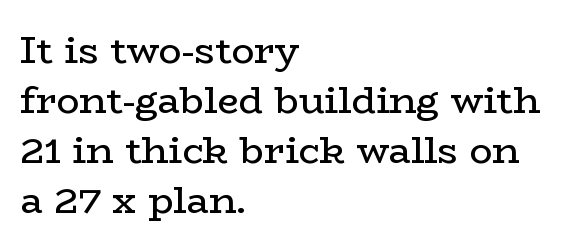
The image shows 38 px regular-weight, wide serif type, upright; set left-aligned, normal line spacing (1.32x), normal letter spacing, not underlined; low stroke contrast and a medium x-height.
